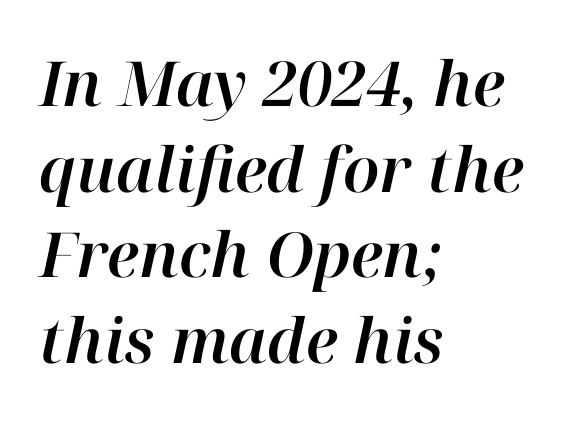
Q: Is the text italic (slanted)? A: Yes, it leans right by about 12 degrees.
Q: Is the text underlined? A: No.
Q: How is the paragraph aligned? A: Left-aligned.
Q: Is the spacing between letters normal or unusually wide? A: Normal.
Q: Is the spacing between lines tight, normal or loose? A: Normal.
Q: Width (condensed, normal, or wide)? A: Normal.
Q: Stroke contrast? A: High.
Q: x-height? A: Medium.
Q: Monospaced? A: No.
